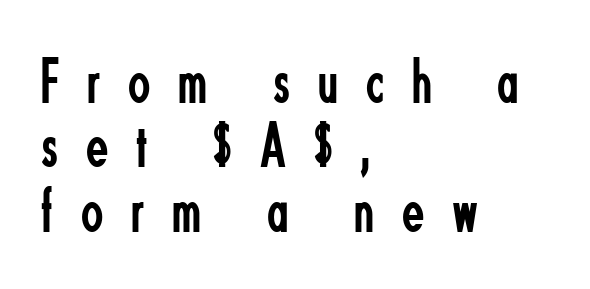
The image shows 65 px regular-weight, condensed sans-serif type, upright; set left-aligned, tight line spacing (0.99x), unusually wide letter spacing (+0.43 em), not underlined; low stroke contrast and a small x-height.
